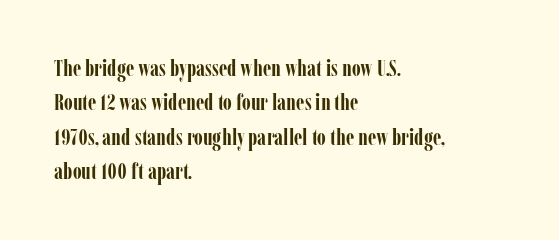
Q: Is the text bold? A: Yes.
Q: Is the text italic (slanted)? A: No, it is upright.
Q: Is the text underlined? A: No.
Q: How is the paragraph aligned? A: Left-aligned.
Q: Is the spacing between letters normal or unusually wide? A: Normal.
Q: Is the spacing between lines tight, normal or loose? A: Normal.
